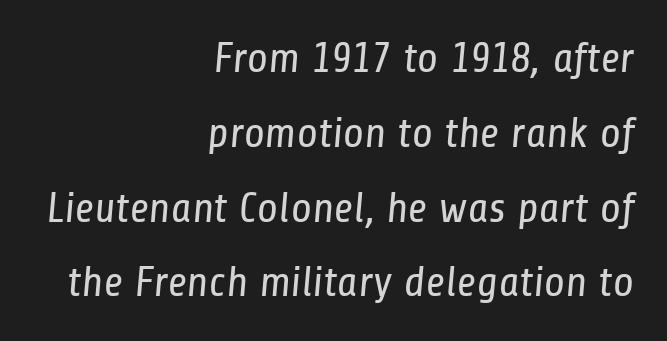
The image shows 43 px regular-weight, condensed sans-serif type; set right-aligned, line spacing 1.74x, normal letter spacing, not underlined; low stroke contrast and a medium x-height.
